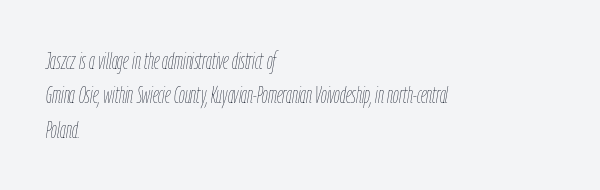
Q: Is the text bold? A: No.
Q: Is the text italic (slanted)? A: Yes, it leans right by about 9 degrees.
Q: Is the text underlined? A: No.
Q: How is the paragraph aligned? A: Left-aligned.
Q: Is the spacing between letters normal or unusually wide? A: Normal.
Q: Is the spacing between lines tight, normal or loose? A: Normal.
